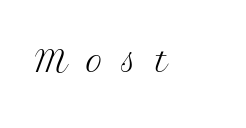
Stems and bowls with no extra thickness — not bold. Here the designer chose a conventional face with non-uniform glyph widths. The face used here is seriffed, in the tradition of book romans.
